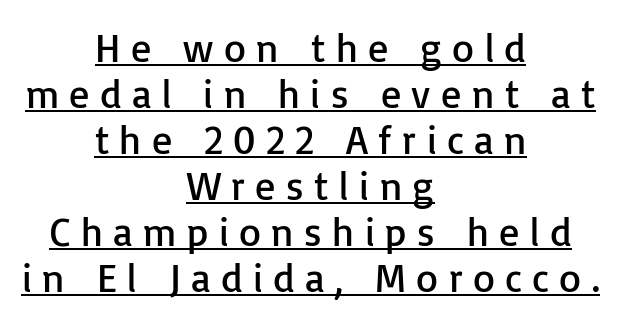
{"serif": "no", "italic": "no", "bold": "no", "weight": "regular", "width": "normal", "stroke_contrast": "low", "x_height": "medium", "monospaced": "no", "underline": "yes", "align": "center", "line_spacing": "tight", "line_spacing_ratio": 1.15, "letter_spacing": "wide", "letter_spacing_em": 0.26, "glyph_px": 40}
